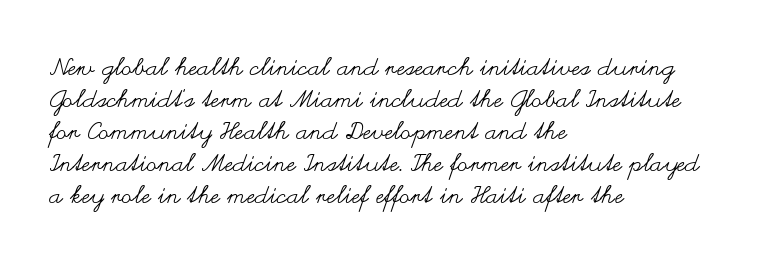
{"bold": "no", "underline": "no", "align": "left", "line_spacing": "normal", "line_spacing_ratio": 1.33, "letter_spacing": "normal", "letter_spacing_em": 0.0, "glyph_px": 24}
